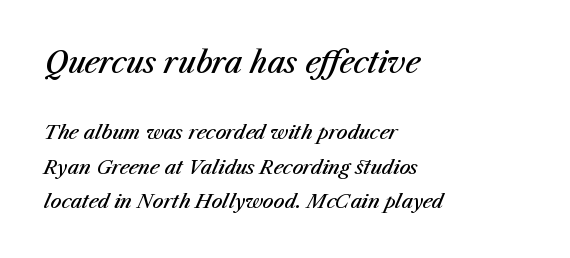
{"italic": "yes", "lean": "right", "slant_degrees": 23, "bold": "semi", "weight": "semibold", "width": "normal", "stroke_contrast": "medium", "x_height": "medium", "monospaced": "no", "underline": "no", "align": "left", "line_spacing_ratio": 1.82, "letter_spacing": "normal", "letter_spacing_em": 0.0, "larger_block": "first", "size_ratio": 1.53, "glyph_px": 29}
